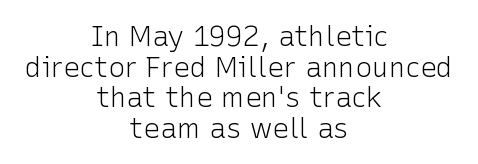
The image shows 28 px light sans-serif type, upright; set centered, tight line spacing (1.09x), normal letter spacing, not underlined; low stroke contrast and a medium x-height.
